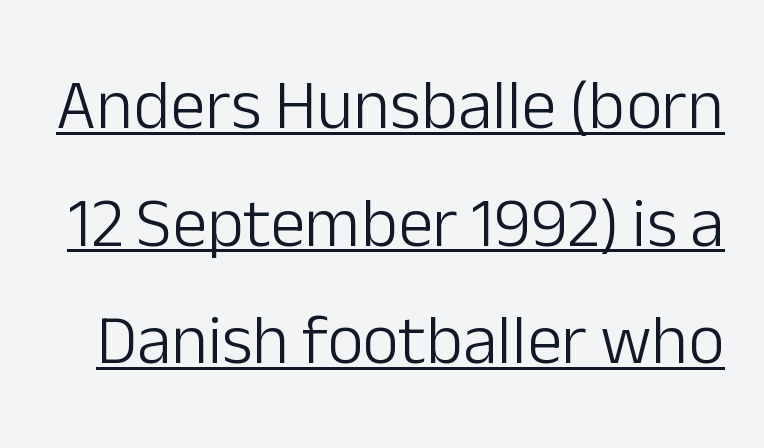
The image shows 70 px light sans-serif type, upright; set normal line spacing (1.68x), normal letter spacing, underlined; low stroke contrast and a medium x-height.
